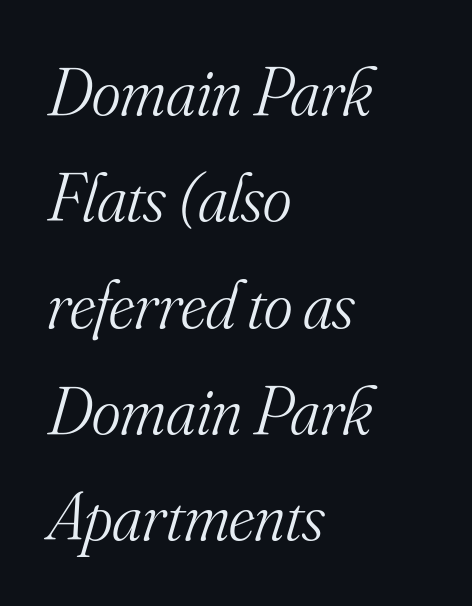
Q: Is the text bold? A: No.
Q: Is the text italic (slanted)? A: Yes, it leans right by about 16 degrees.
Q: Is the typeface a serif or a sans-serif typeface? A: Serif.
Q: Is the text underlined? A: No.
Q: How is the paragraph aligned? A: Left-aligned.
Q: Is the spacing between letters normal or unusually wide? A: Normal.
Q: Is the spacing between lines tight, normal or loose? A: Normal.
Q: Width (condensed, normal, or wide)? A: Normal.
Q: Stroke contrast? A: Medium.
Q: x-height? A: Small.
Q: Monospaced? A: No.
